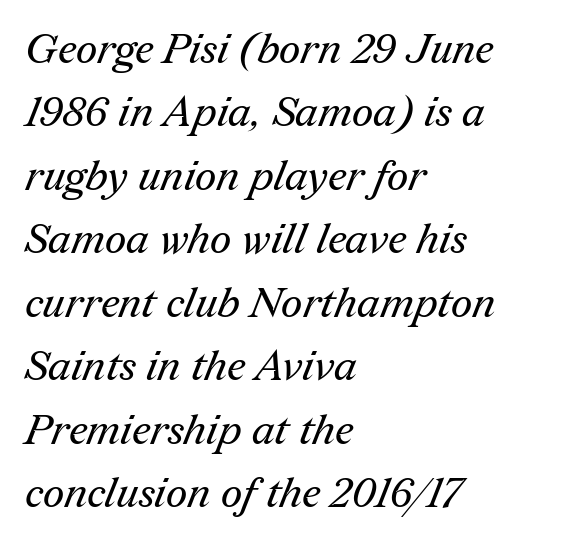
The horizontal fit of the characters is conventional and even. These lines are composed in type with serifs. Varying glyph widths throughout — classic text-font behaviour. The passage shown stacks its lines at a standard gap. A quiet, ordinary-to-light weight characterises the typeface. Short and long lines alike share a common starting point at left.
